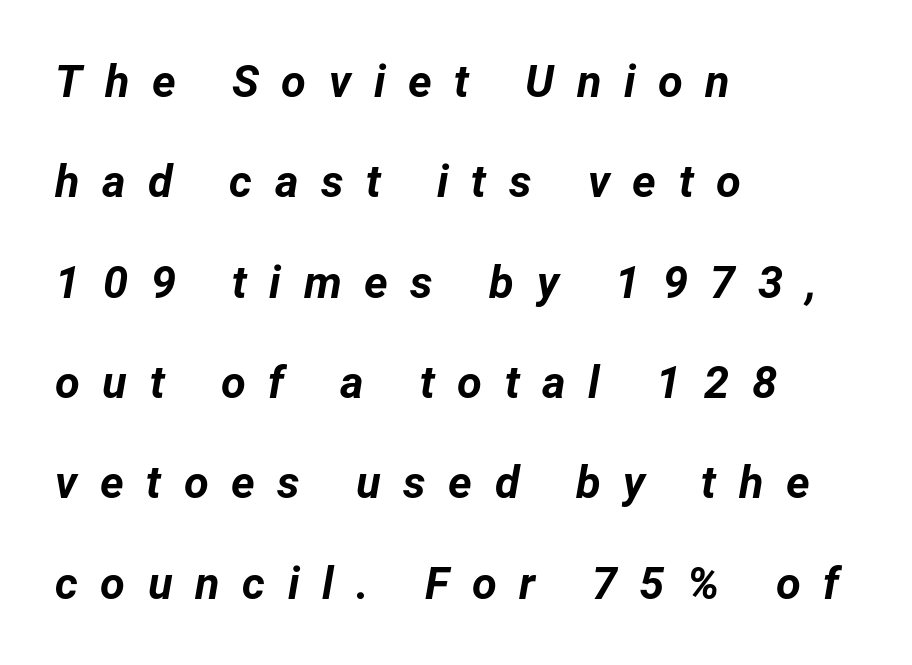
As a designer I'd log this as weight 700, bold. An italicized treatment has been applied to the whole sample. A clean baseline with only descenders dipping below it. Airy leading. Students, note that the glyphs here are deliberately spaced far apart.
